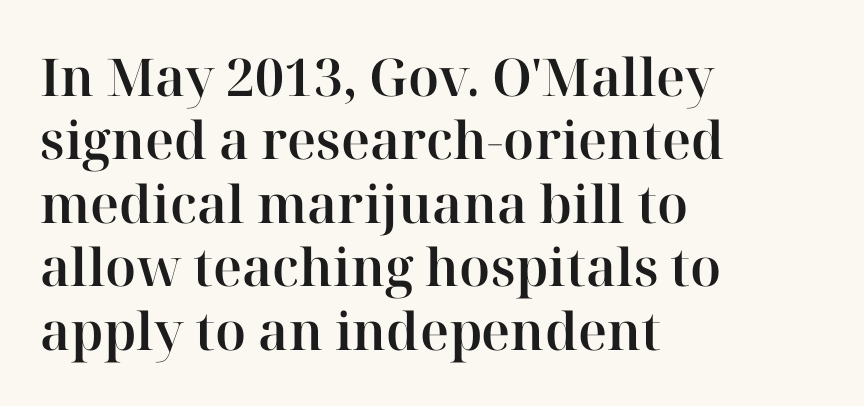
Q: Is the text italic (slanted)? A: No, it is upright.
Q: Is the typeface a serif or a sans-serif typeface? A: Serif.
Q: Is the text underlined? A: No.
Q: How is the paragraph aligned? A: Left-aligned.
Q: Is the spacing between letters normal or unusually wide? A: Normal.
Q: Width (condensed, normal, or wide)? A: Normal.
Q: Stroke contrast? A: High.
Q: x-height? A: Medium.
Q: Monospaced? A: No.
